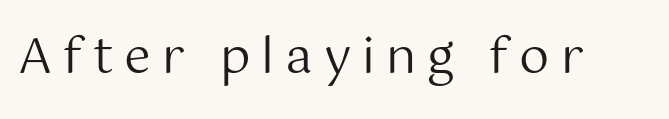
{"serif": "no", "italic": "no", "bold": "no", "weight": "regular", "width": "normal", "stroke_contrast": "medium", "x_height": "medium", "monospaced": "no", "underline": "no", "letter_spacing": "wide", "letter_spacing_em": 0.23, "glyph_px": 48}
